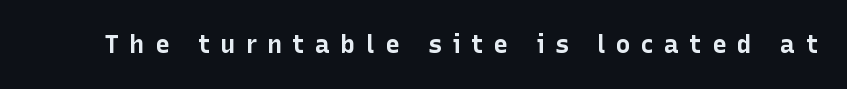
The image shows 25 px bold type, upright; set unusually wide letter spacing (+0.41 em), not underlined.
